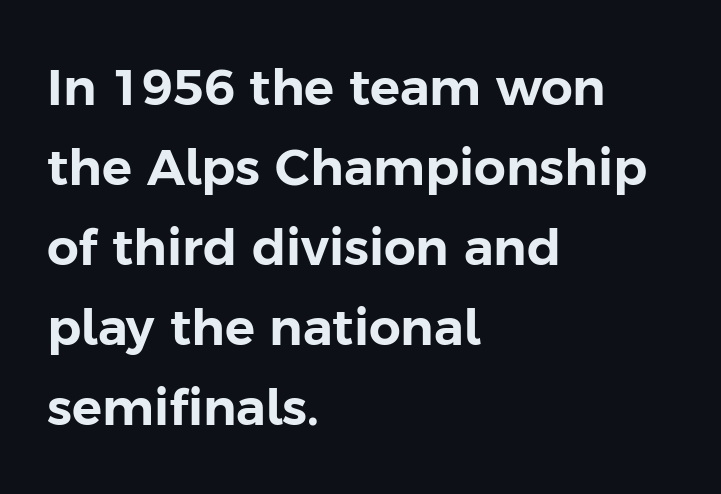
{"serif": "no", "italic": "no", "width": "normal", "stroke_contrast": "low", "x_height": "medium", "monospaced": "no", "underline": "no", "align": "left", "line_spacing": "normal", "line_spacing_ratio": 1.6, "letter_spacing": "normal", "letter_spacing_em": 0.0, "glyph_px": 50}
